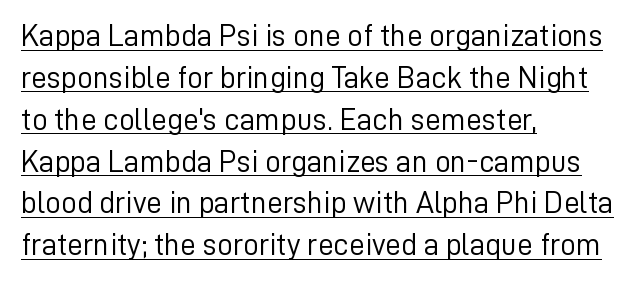
The image shows 31 px light sans-serif type, upright; set left-aligned, normal line spacing (1.35x), normal letter spacing, underlined; low stroke contrast and a medium x-height.
